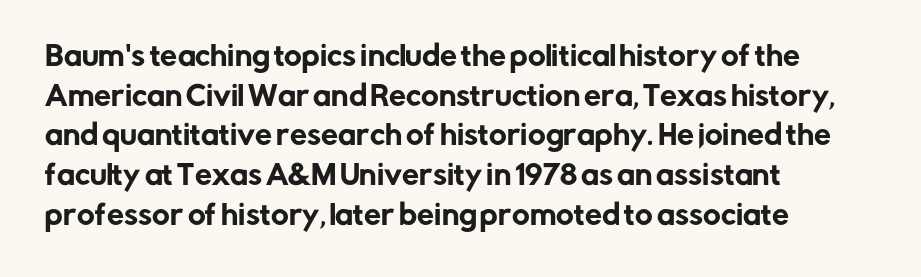
Reading down the column, the eye jumps a familiar distance to each next line. The gaps between neighbouring characters are ordinary and unremarkable. Every character sits straight up, as roman type does. These lines stack with their left ends in a neat column. Bare-footed words on every line.
